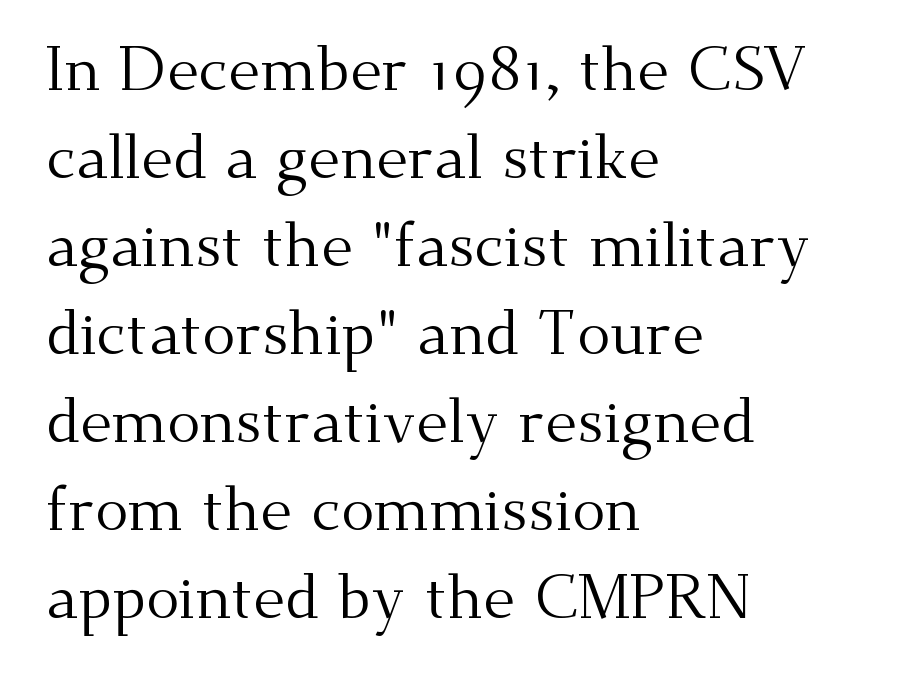
The glyphs are unaccompanied by any horizontal stroke below them. Stems and bowls with no extra thickness — not bold. The compositor pushed each line to the left boundary. Unlike italic type, these characters show no tilt at all. You could not count columns in this text — the font is proportionally spaced.
